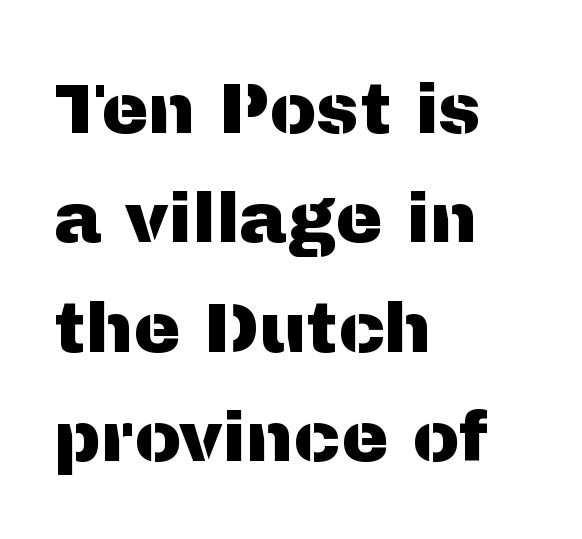
{"serif": "no", "italic": "no", "width": "normal", "stroke_contrast": "medium", "x_height": "medium", "monospaced": "no", "underline": "no", "align": "left", "line_spacing": "normal", "line_spacing_ratio": 1.54, "letter_spacing": "normal", "letter_spacing_em": 0.0, "glyph_px": 71}
